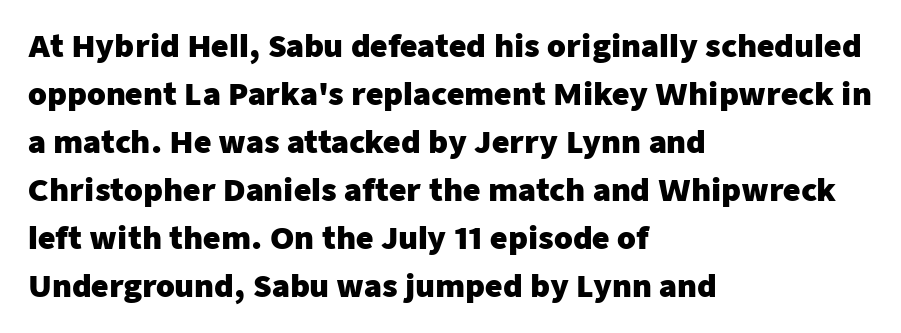
The image shows 30 px heavy sans-serif type, upright; set left-aligned, normal line spacing (1.6x), normal letter spacing, not underlined; low stroke contrast and a medium x-height.
